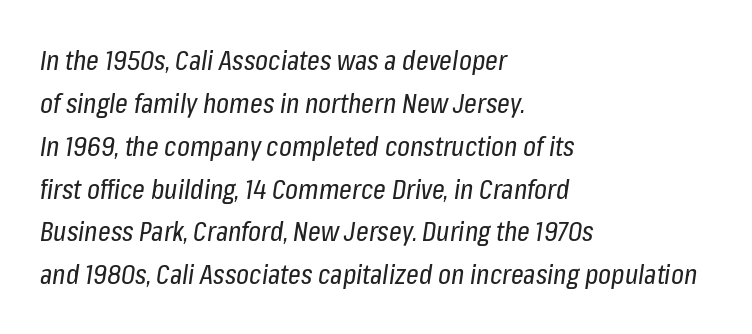
{"italic": "yes", "lean": "right", "slant_degrees": 8, "bold": "no", "weight": "regular", "width": "condensed", "stroke_contrast": "low", "x_height": "medium", "monospaced": "no", "underline": "no", "align": "left", "line_spacing": "normal", "line_spacing_ratio": 1.53, "letter_spacing": "normal", "letter_spacing_em": 0.0, "glyph_px": 28}
